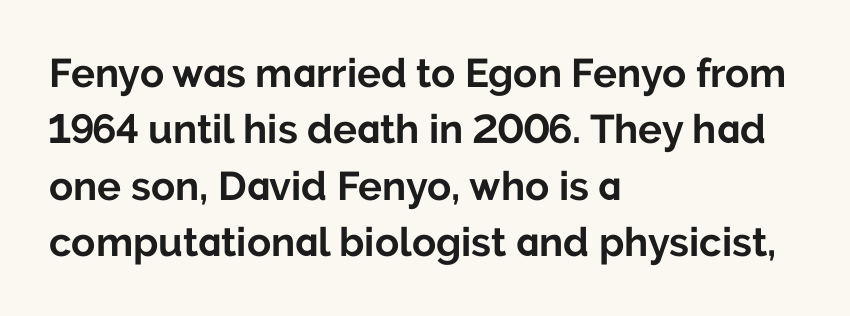
{"serif": "no", "italic": "no", "bold": "yes", "weight": "bold", "width": "normal", "stroke_contrast": "low", "x_height": "medium", "monospaced": "no", "underline": "no", "align": "left", "line_spacing": "normal", "line_spacing_ratio": 1.41, "letter_spacing": "normal", "letter_spacing_em": 0.0, "glyph_px": 40}
